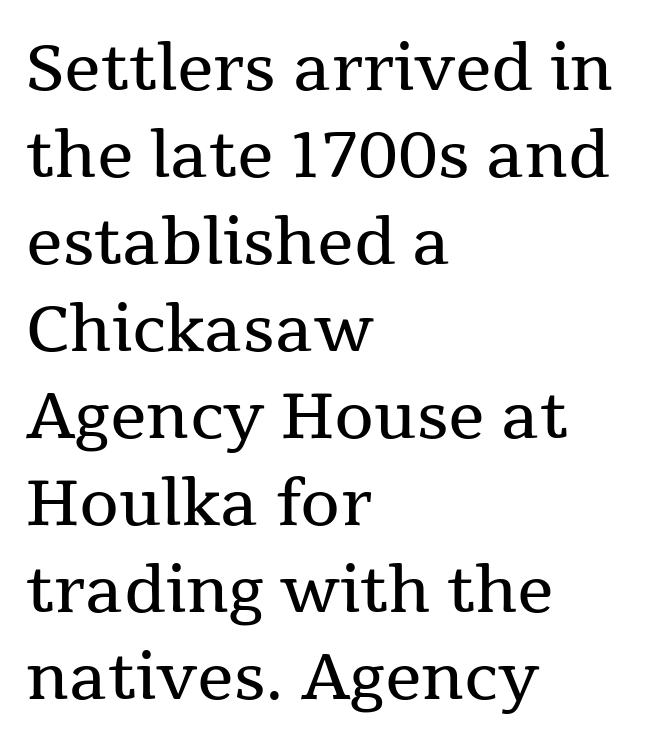
Nothing heavy about these letters — not bold at all. Yep, those are serifs on the letters. Letters rest on an invisible, unmarked baseline. Is the letter spacing exaggerated? No — it looks like the ordinary default. This sample has the flowing, uneven cadence of proportional lettering.
